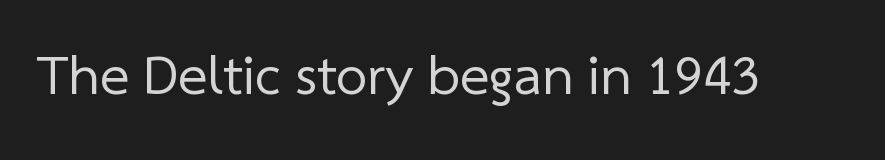
The image shows 56 px regular-weight sans-serif type; set normal letter spacing, not underlined; low stroke contrast and a medium x-height.
